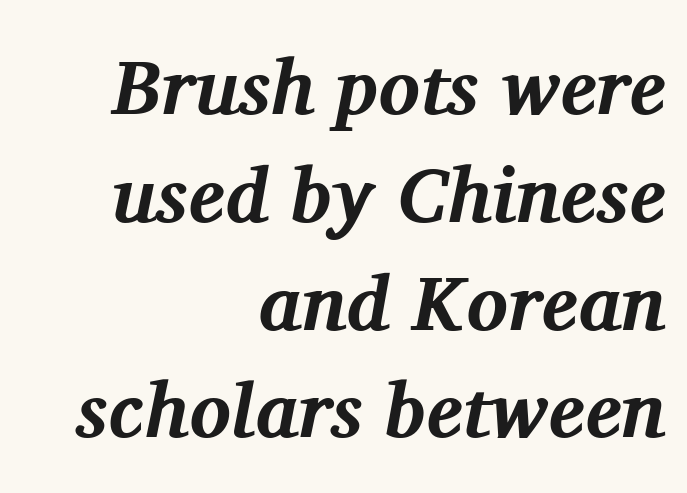
{"serif": "yes", "italic": "yes", "lean": "right", "slant_degrees": 11, "bold": "yes", "weight": "bold", "width": "normal", "stroke_contrast": "medium", "x_height": "medium", "monospaced": "no", "underline": "no", "align": "right", "line_spacing": "normal", "line_spacing_ratio": 1.4, "letter_spacing": "normal", "letter_spacing_em": 0.0, "glyph_px": 77}
